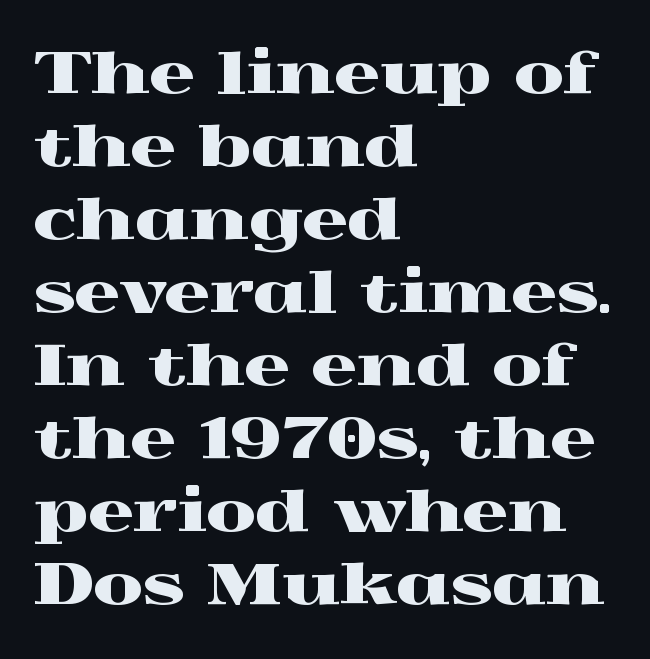
Q: Is the text italic (slanted)? A: No, it is upright.
Q: Is the typeface a serif or a sans-serif typeface? A: Serif.
Q: Is the text underlined? A: No.
Q: How is the paragraph aligned? A: Left-aligned.
Q: Is the spacing between letters normal or unusually wide? A: Normal.
Q: Is the spacing between lines tight, normal or loose? A: Normal.
Q: Width (condensed, normal, or wide)? A: Wide.
Q: x-height? A: Medium.
Q: Monospaced? A: No.
